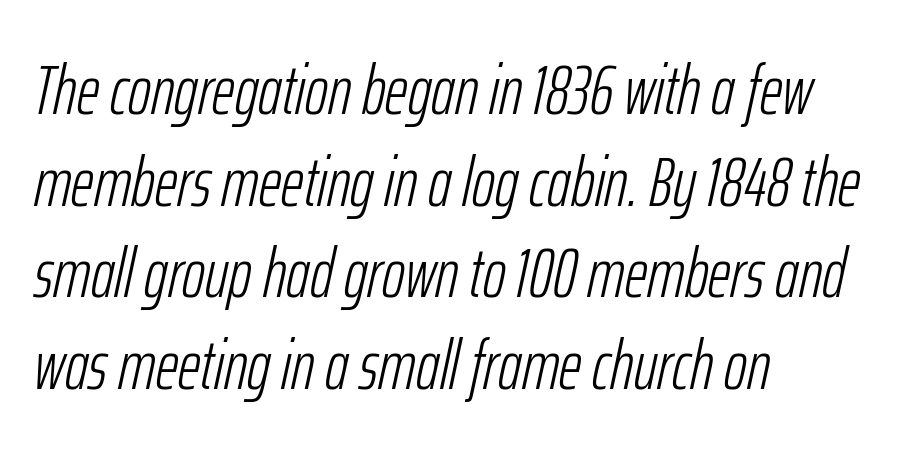
Proportional: the letters do not fall into vertical columns. Horizontal alignment here is leftward, the default for most running prose. A typesetter would call this zero additional tracking. Lines of text with bare space underneath. The strokes carry an ordinary text weight at most.
